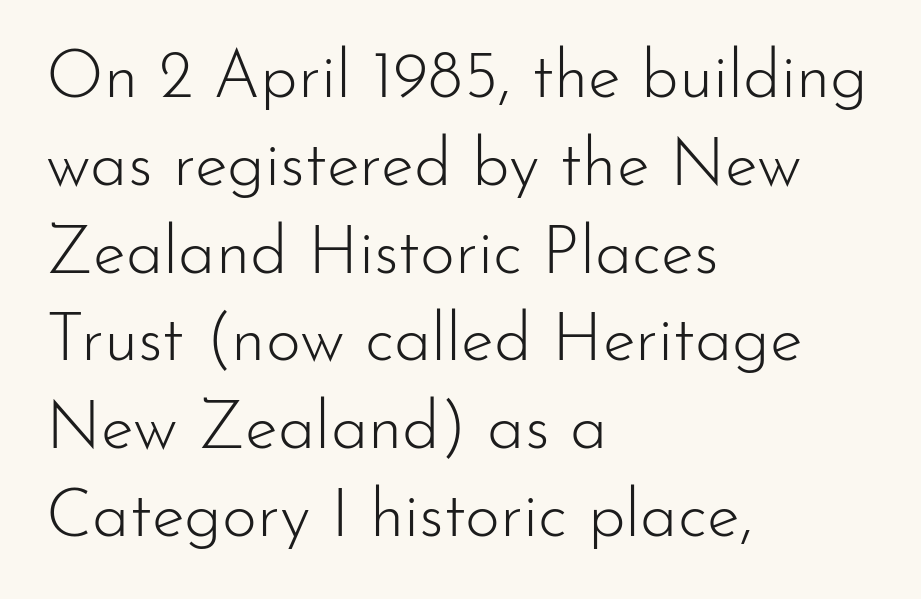
Q: Is the text bold? A: No.
Q: Is the text italic (slanted)? A: No, it is upright.
Q: Is the typeface a serif or a sans-serif typeface? A: Sans-serif.
Q: Is the text underlined? A: No.
Q: How is the paragraph aligned? A: Left-aligned.
Q: Is the spacing between letters normal or unusually wide? A: Normal.
Q: Is the spacing between lines tight, normal or loose? A: Normal.
Q: Width (condensed, normal, or wide)? A: Normal.
Q: Stroke contrast? A: Low.
Q: x-height? A: Small.
Q: Monospaced? A: No.
